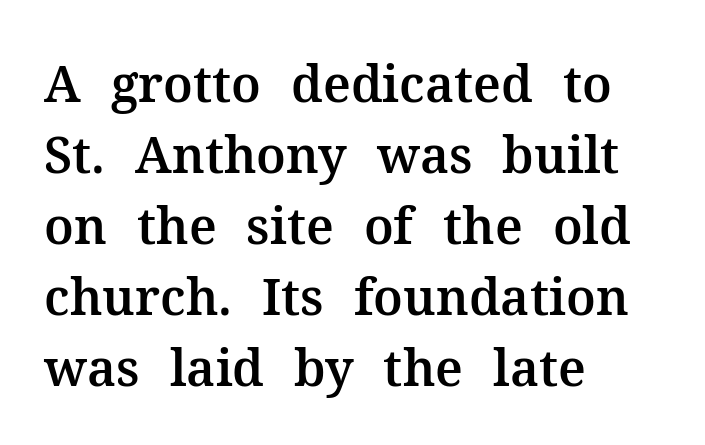
Q: Is the text italic (slanted)? A: No, it is upright.
Q: Is the typeface a serif or a sans-serif typeface? A: Serif.
Q: Is the text underlined? A: No.
Q: How is the paragraph aligned? A: Left-aligned.
Q: Is the spacing between letters normal or unusually wide? A: Normal.
Q: Is the spacing between lines tight, normal or loose? A: Normal.
Q: Width (condensed, normal, or wide)? A: Normal.
Q: Stroke contrast? A: Medium.
Q: x-height? A: Medium.
Q: Monospaced? A: No.
